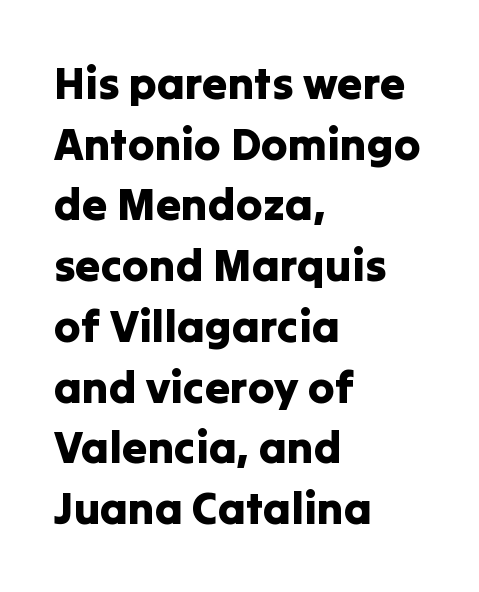
{"serif": "no", "italic": "no", "width": "normal", "stroke_contrast": "low", "x_height": "medium", "monospaced": "no", "underline": "no", "align": "left", "line_spacing": "normal", "line_spacing_ratio": 1.35, "letter_spacing": "normal", "letter_spacing_em": 0.0, "glyph_px": 45}
